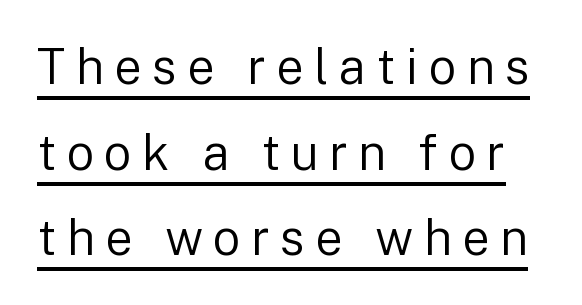
{"serif": "no", "italic": "no", "bold": "no", "weight": "regular", "width": "normal", "stroke_contrast": "low", "x_height": "medium", "monospaced": "no", "underline": "yes", "line_spacing_ratio": 1.75, "letter_spacing": "wide", "letter_spacing_em": 0.21, "glyph_px": 49}
